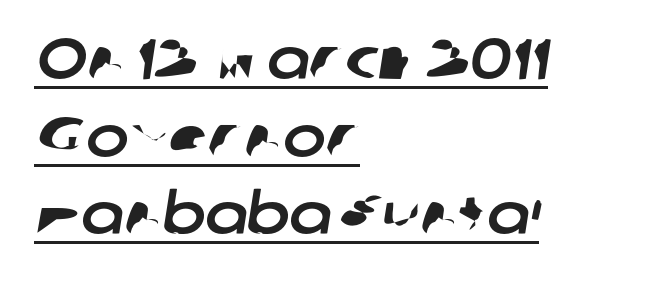
The image shows 57 px sans-serif type; set left-aligned, normal line spacing (1.36x), normal letter spacing, underlined; low stroke contrast and a medium x-height.
